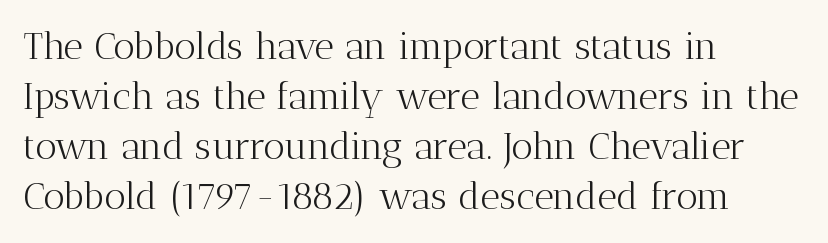
Type style note: has serifs. A bare baseline throughout the passage. This sample uses an upright cut, with every glyph sitting square on the baseline. Default kerning and tracking; the words read as compact shapes. What's the leading like? Ordinary, nothing unusual.
